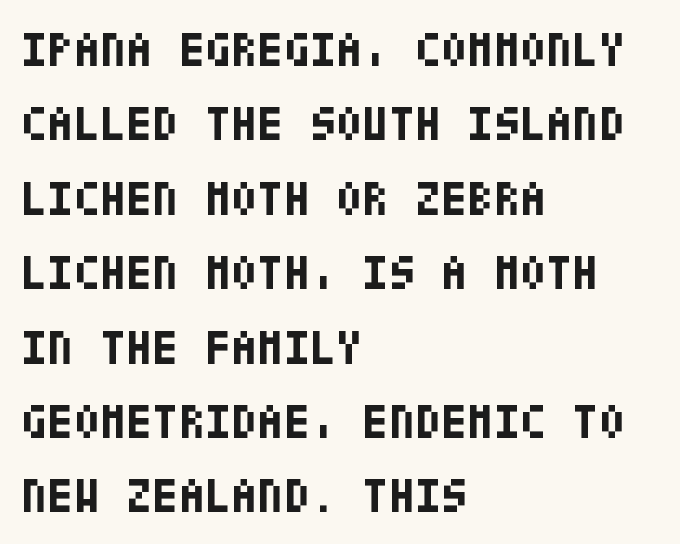
The image shows 48 px bold, condensed sans-serif type, upright; set left-aligned, normal line spacing (1.55x), normal letter spacing, not underlined; low stroke contrast and a large x-height.
